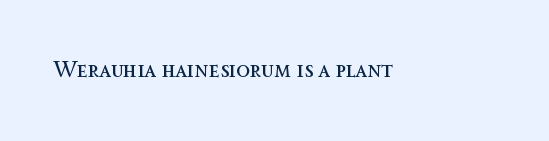
{"italic": "no", "bold": "no", "underline": "no", "letter_spacing": "normal", "letter_spacing_em": 0.0, "glyph_px": 23}
